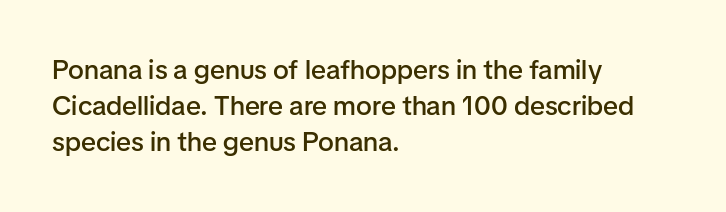
{"italic": "no", "bold": "semi", "underline": "no", "align": "left", "line_spacing": "normal", "line_spacing_ratio": 1.33, "letter_spacing": "normal", "letter_spacing_em": 0.0, "glyph_px": 27}
